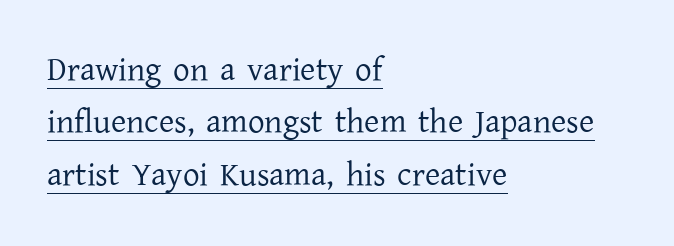
Unlike a clean sans, this face finishes its strokes with serifs. Glance below the letters and you will spot a drawn line. In CSS terms this would be text-align: left. Letters have the restrained weight of plain body copy at most. Quick note: not italic, upright. Spacing verdict: proportional, widths tailored to each character.
